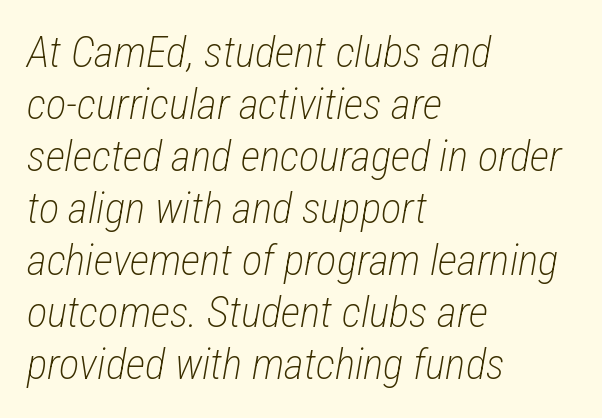
Q: Is the text bold? A: No.
Q: Is the text italic (slanted)? A: Yes, it leans right by about 12 degrees.
Q: Is the text underlined? A: No.
Q: How is the paragraph aligned? A: Left-aligned.
Q: Is the spacing between letters normal or unusually wide? A: Normal.
Q: Width (condensed, normal, or wide)? A: Condensed.
Q: Stroke contrast? A: Low.
Q: x-height? A: Medium.
Q: Monospaced? A: No.
